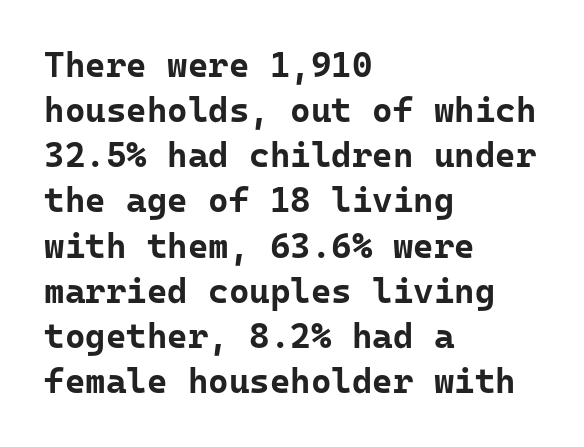
Q: Is the text bold? A: Yes.
Q: Is the text italic (slanted)? A: No, it is upright.
Q: Is the typeface a serif or a sans-serif typeface? A: Sans-serif.
Q: Is the text underlined? A: No.
Q: How is the paragraph aligned? A: Left-aligned.
Q: Is the spacing between letters normal or unusually wide? A: Normal.
Q: Is the spacing between lines tight, normal or loose? A: Normal.
Q: Width (condensed, normal, or wide)? A: Normal.
Q: Stroke contrast? A: Low.
Q: x-height? A: Medium.
